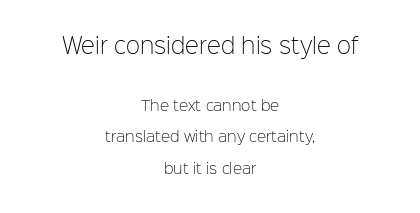
{"italic": "no", "bold": "no", "underline": "no", "align": "center", "line_spacing": "loose", "line_spacing_ratio": 2.22, "letter_spacing": "normal", "letter_spacing_em": 0.0, "larger_block": "first", "size_ratio": 1.5, "glyph_px": 21}
